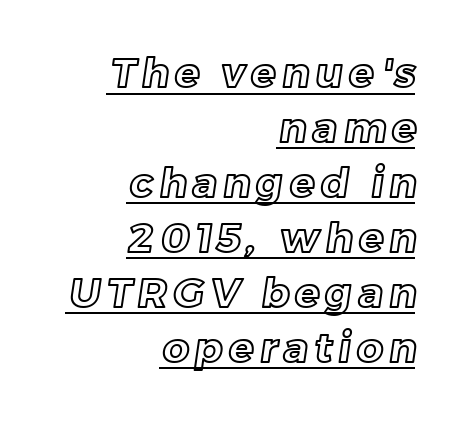
Q: Is the text underlined? A: Yes.
Q: How is the paragraph aligned? A: Right-aligned.
Q: Is the spacing between lines tight, normal or loose? A: Normal.
Q: Width (condensed, normal, or wide)? A: Normal.
Q: x-height? A: Medium.
Q: Monospaced? A: No.
